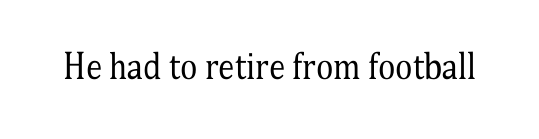
The image shows 33 px regular-weight, condensed serif type, upright; set normal letter spacing, not underlined; medium stroke contrast and a medium x-height.
